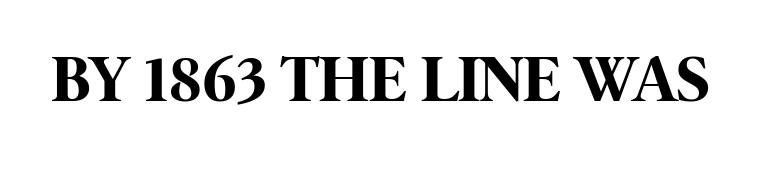
The glyphs in this specimen are sans serif. Each row of text sits above clean, open space. Notice how thick the strokes are: this is what a full bold looks like. Each word holds together tightly as a unit, with standard inter-letter gaps. No italicization has been applied; the sample stays upright. These lines are rendered in a variable-pitch font.
